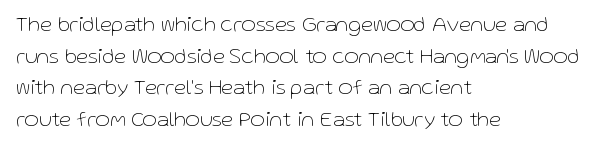
Q: Is the text bold? A: No.
Q: Is the text italic (slanted)? A: No, it is upright.
Q: Is the text underlined? A: No.
Q: How is the paragraph aligned? A: Left-aligned.
Q: Is the spacing between letters normal or unusually wide? A: Normal.
Q: Is the spacing between lines tight, normal or loose? A: Normal.
